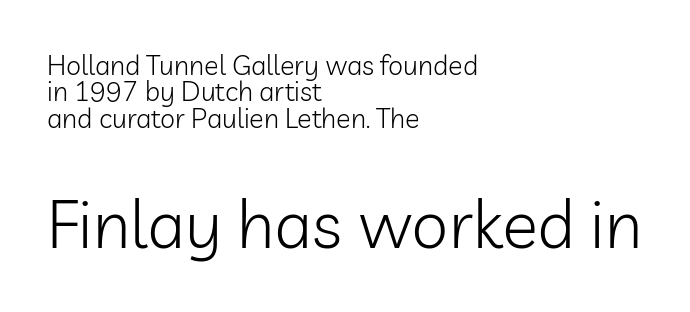
{"serif": "no", "italic": "no", "bold": "no", "weight": "light", "width": "normal", "stroke_contrast": "low", "x_height": "medium", "monospaced": "no", "underline": "no", "align": "left", "line_spacing": "tight", "line_spacing_ratio": 0.98, "letter_spacing": "normal", "letter_spacing_em": 0.0, "larger_block": "second", "size_ratio": 2.48, "glyph_px": 67}
